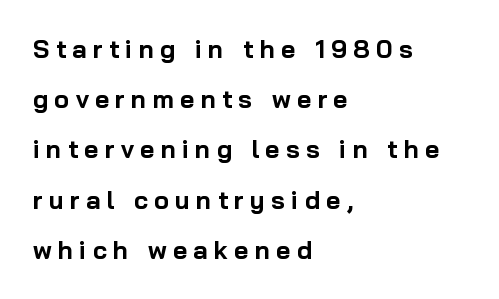
Q: Is the text bold? A: Yes.
Q: Is the text italic (slanted)? A: No, it is upright.
Q: Is the text underlined? A: No.
Q: How is the paragraph aligned? A: Left-aligned.
Q: Is the spacing between letters normal or unusually wide? A: Unusually wide.
Q: Is the spacing between lines tight, normal or loose? A: Loose.
